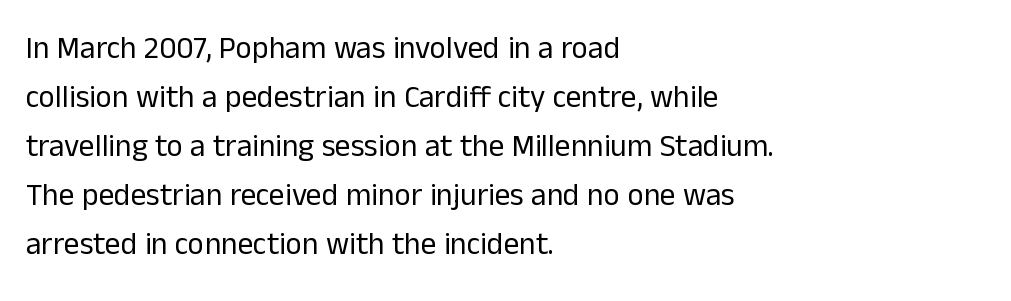
Do the letters lean? They stand straight. Baseline-to-baseline distance is the conventional proportion of letter height. Check where the strokes stop: nothing finishes them off — pure sans. The strip under each line holds only bare page. The typeface has the unassuming heft of standard copy or less.
